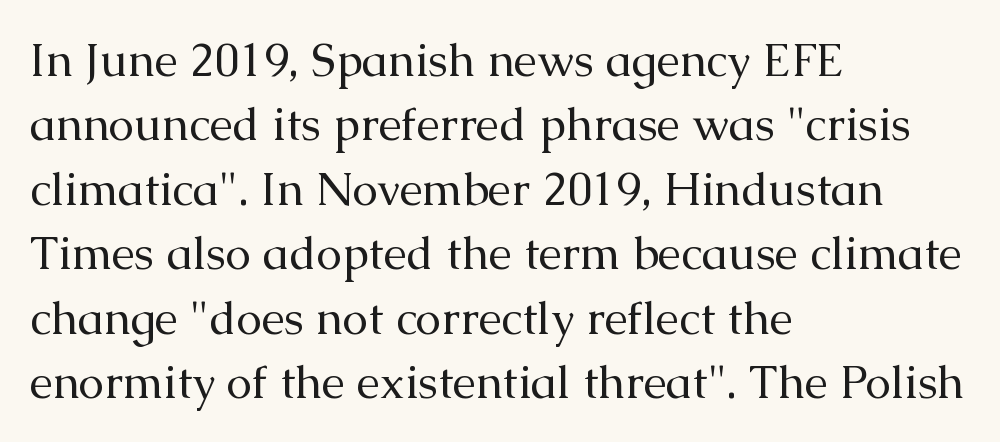
{"serif": "yes", "italic": "no", "bold": "no", "weight": "regular", "width": "normal", "stroke_contrast": "medium", "x_height": "medium", "monospaced": "no", "underline": "no", "align": "left", "line_spacing": "normal", "line_spacing_ratio": 1.4, "letter_spacing": "normal", "letter_spacing_em": 0.0, "glyph_px": 46}
